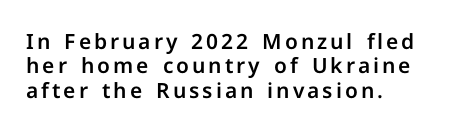
{"italic": "no", "underline": "no", "align": "left", "line_spacing_ratio": 1.16, "glyph_px": 21}
